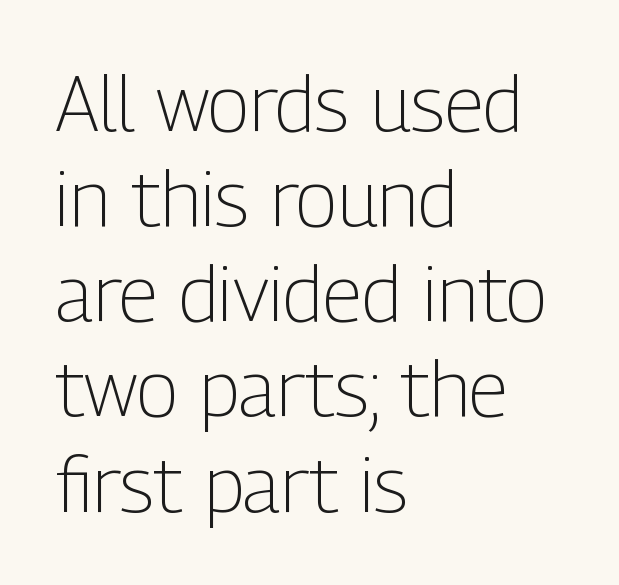
Q: Is the text bold? A: No.
Q: Is the text italic (slanted)? A: No, it is upright.
Q: Is the typeface a serif or a sans-serif typeface? A: Sans-serif.
Q: Is the text underlined? A: No.
Q: How is the paragraph aligned? A: Left-aligned.
Q: Is the spacing between letters normal or unusually wide? A: Normal.
Q: Width (condensed, normal, or wide)? A: Condensed.
Q: Stroke contrast? A: Low.
Q: x-height? A: Medium.
Q: Monospaced? A: No.
